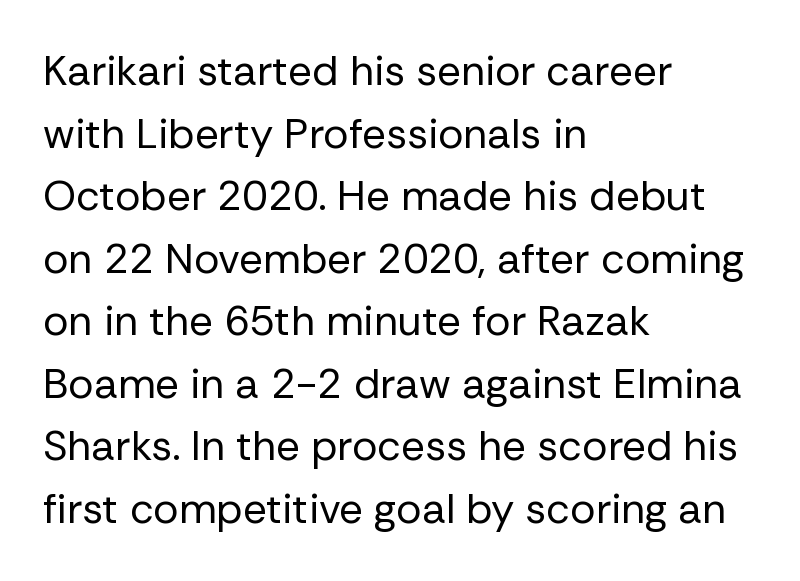
The image shows 42 px regular-weight sans-serif type, upright; set left-aligned, normal line spacing (1.49x), normal letter spacing, not underlined; low stroke contrast and a medium x-height.
